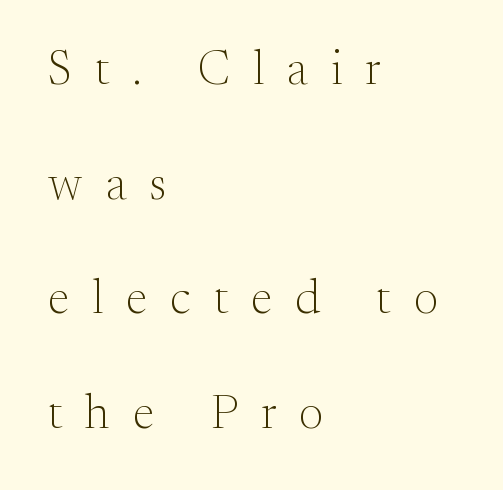
The image shows 48 px light serif type, upright; set left-aligned, loose line spacing (2.39x), unusually wide letter spacing (+0.48 em), not underlined; medium stroke contrast and a small x-height.
